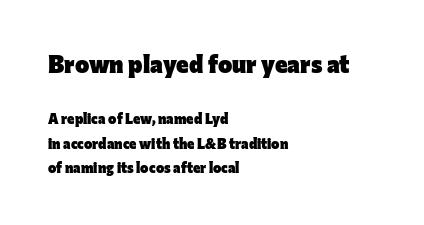
Block one is the big one; block two sits smaller underneath. Ordinary non-slanted type is in use. Honestly, the letter spacing is just normal — you wouldn't notice it. The baseline area is clear. Typeset ragged right — the left edge is the straight one. In terms of weight, the rendering is a true, heavy bold.
